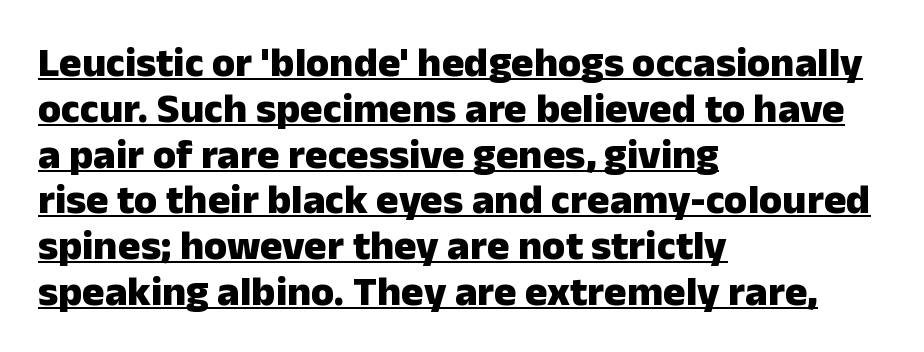
Q: Is the text bold? A: Yes.
Q: Is the text italic (slanted)? A: No, it is upright.
Q: Is the typeface a serif or a sans-serif typeface? A: Sans-serif.
Q: Is the text underlined? A: Yes.
Q: How is the paragraph aligned? A: Left-aligned.
Q: Is the spacing between letters normal or unusually wide? A: Normal.
Q: Is the spacing between lines tight, normal or loose? A: Tight.
Q: Width (condensed, normal, or wide)? A: Normal.
Q: Stroke contrast? A: Low.
Q: x-height? A: Medium.
Q: Monospaced? A: No.
